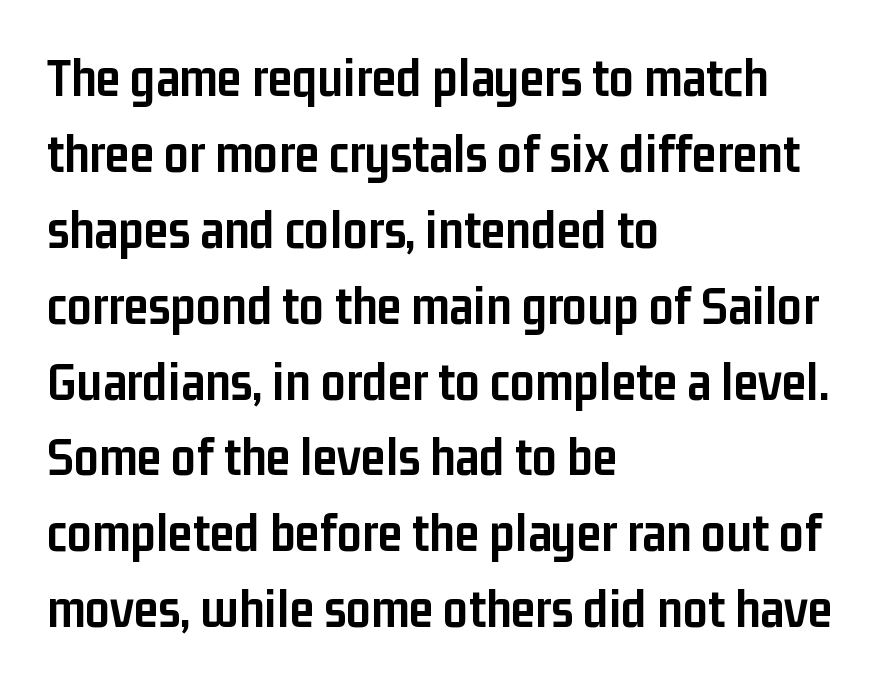
Q: Is the text bold? A: Yes.
Q: Is the text italic (slanted)? A: No, it is upright.
Q: Is the typeface a serif or a sans-serif typeface? A: Sans-serif.
Q: Is the text underlined? A: No.
Q: How is the paragraph aligned? A: Left-aligned.
Q: Is the spacing between letters normal or unusually wide? A: Normal.
Q: Is the spacing between lines tight, normal or loose? A: Normal.
Q: Width (condensed, normal, or wide)? A: Condensed.
Q: Stroke contrast? A: Low.
Q: x-height? A: Medium.
Q: Monospaced? A: No.
